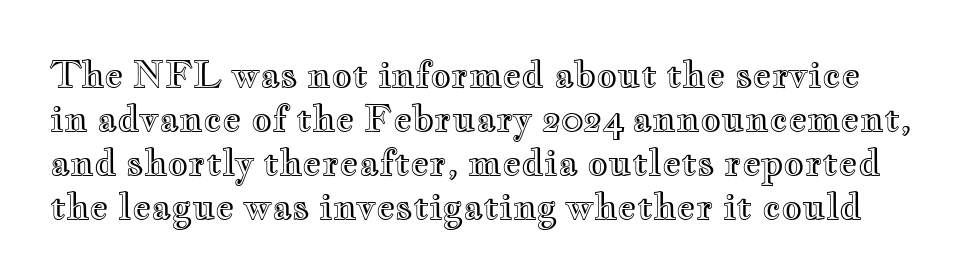
Q: Is the text italic (slanted)? A: No, it is upright.
Q: Is the text underlined? A: No.
Q: Is the spacing between letters normal or unusually wide? A: Normal.
Q: Width (condensed, normal, or wide)? A: Wide.
Q: x-height? A: Small.
Q: Monospaced? A: No.
